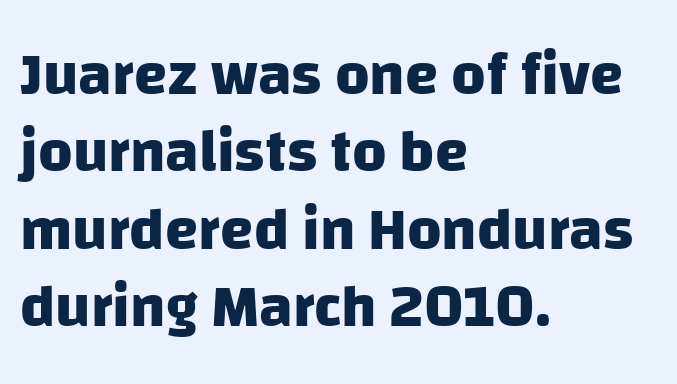
Q: Is the text bold? A: Yes.
Q: Is the typeface a serif or a sans-serif typeface? A: Sans-serif.
Q: Is the text underlined? A: No.
Q: How is the paragraph aligned? A: Left-aligned.
Q: Is the spacing between letters normal or unusually wide? A: Normal.
Q: Is the spacing between lines tight, normal or loose? A: Normal.
Q: Width (condensed, normal, or wide)? A: Normal.
Q: Stroke contrast? A: Low.
Q: x-height? A: Large.
Q: Monospaced? A: No.
